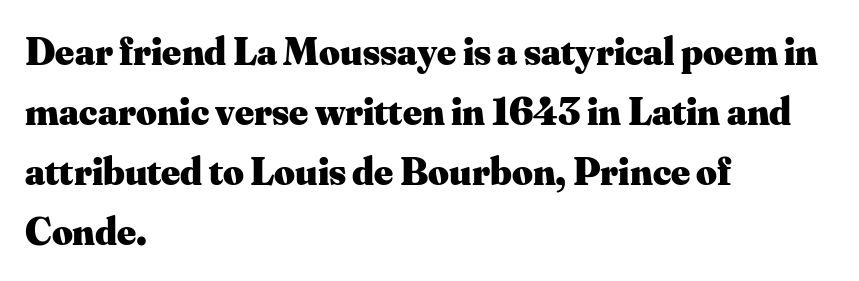
{"serif": "yes", "italic": "no", "bold": "yes", "weight": "heavy", "width": "normal", "stroke_contrast": "medium", "x_height": "small", "monospaced": "no", "underline": "no", "align": "left", "line_spacing": "normal", "line_spacing_ratio": 1.5, "letter_spacing": "normal", "letter_spacing_em": 0.0, "glyph_px": 40}
